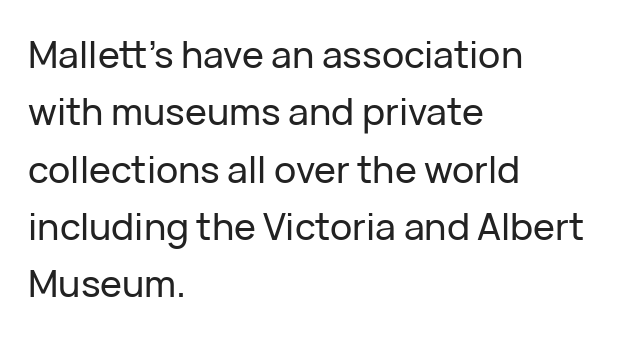
Check where the strokes stop: nothing finishes them off — pure sans. Whoever set this chose a conventional vertical rhythm. Ordinary non-slanted type is in use. Underlining? Definitely not there. Line starts are locked; line ends wander. These lines are rendered in a variable-pitch font.
